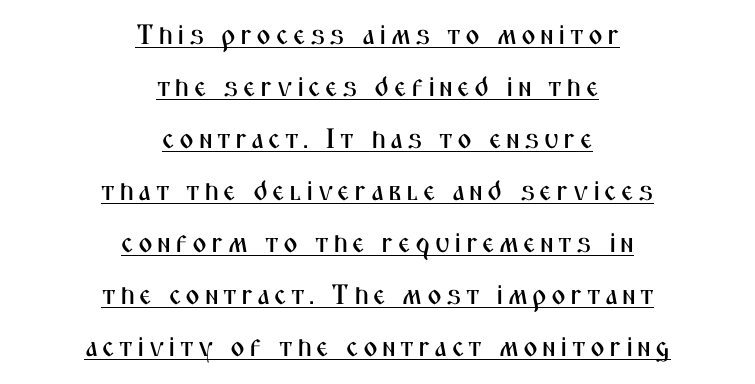
Q: Is the text italic (slanted)? A: No, it is upright.
Q: Is the typeface a serif or a sans-serif typeface? A: Sans-serif.
Q: Is the text underlined? A: Yes.
Q: How is the paragraph aligned? A: Centered.
Q: Width (condensed, normal, or wide)? A: Condensed.
Q: Stroke contrast? A: Medium.
Q: x-height? A: Medium.
Q: Monospaced? A: No.
